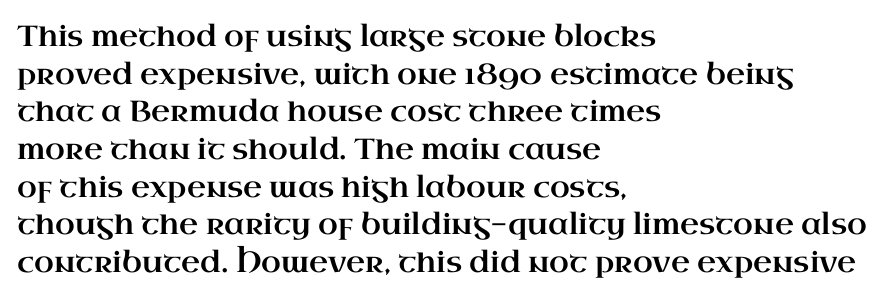
{"serif": "yes", "italic": "no", "width": "wide", "stroke_contrast": "high", "x_height": "small", "monospaced": "no", "underline": "no", "align": "left", "line_spacing": "normal", "line_spacing_ratio": 1.3, "letter_spacing": "normal", "letter_spacing_em": 0.0, "glyph_px": 29}
